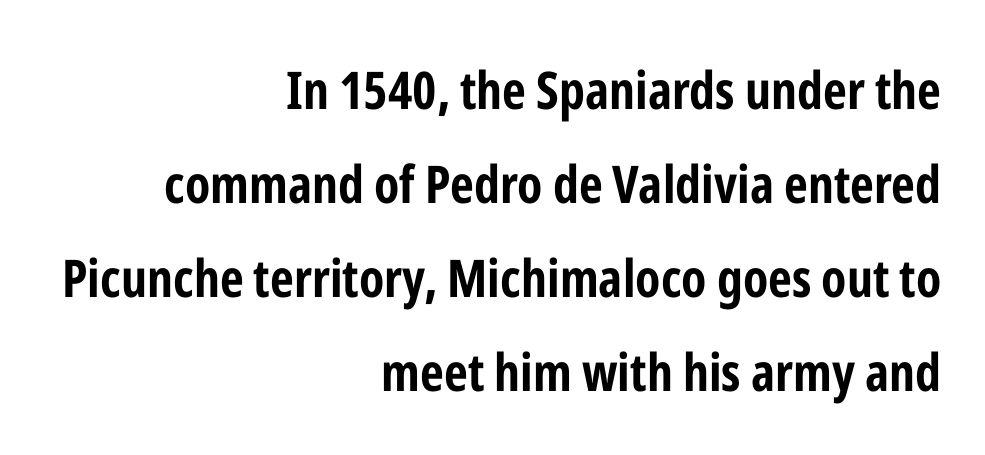
Q: Is the text bold? A: Yes.
Q: Is the text italic (slanted)? A: No, it is upright.
Q: Is the typeface a serif or a sans-serif typeface? A: Sans-serif.
Q: Is the text underlined? A: No.
Q: How is the paragraph aligned? A: Right-aligned.
Q: Is the spacing between letters normal or unusually wide? A: Normal.
Q: Width (condensed, normal, or wide)? A: Condensed.
Q: Stroke contrast? A: Low.
Q: x-height? A: Medium.
Q: Monospaced? A: No.
